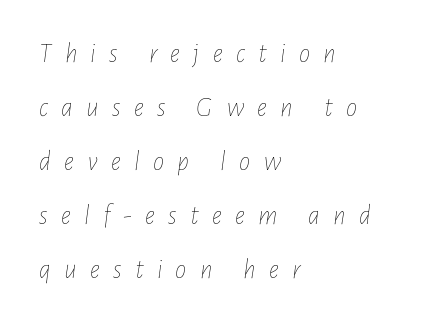
Q: Is the text bold? A: No.
Q: Is the text italic (slanted)? A: Yes, it leans right by about 7 degrees.
Q: Is the text underlined? A: No.
Q: How is the paragraph aligned? A: Left-aligned.
Q: Is the spacing between letters normal or unusually wide? A: Unusually wide.
Q: Is the spacing between lines tight, normal or loose? A: Loose.
Q: Width (condensed, normal, or wide)? A: Condensed.
Q: Stroke contrast? A: Low.
Q: x-height? A: Medium.
Q: Monospaced? A: No.
